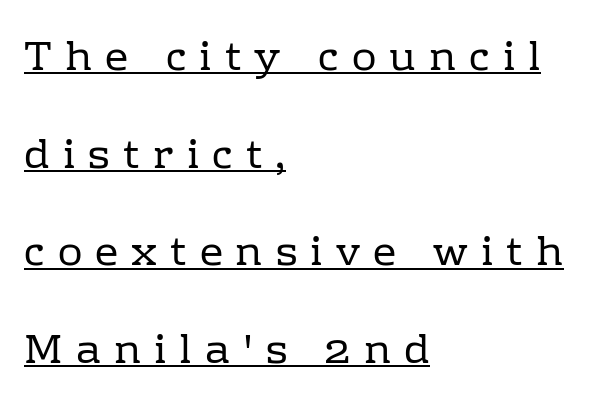
The rendered words wear a rule along their underside. Every row of glyphs begins at an identical x-position on the left. These lines are rendered in a variable-pitch font. Style check: upright. The text was rendered using a seriffed face with decorative stroke endings.
